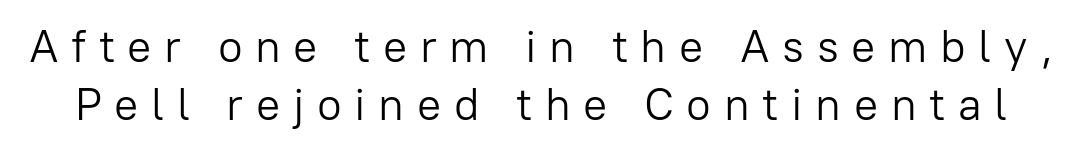
Is there any slant? The stems are plumb. Letters rest on an invisible, unmarked baseline. These lines are rendered in a variable-pitch font. Compared with typical paragraphs, the rows here are spaced about the same. What stands out about the letter spacing? Its width — letters are far apart.
